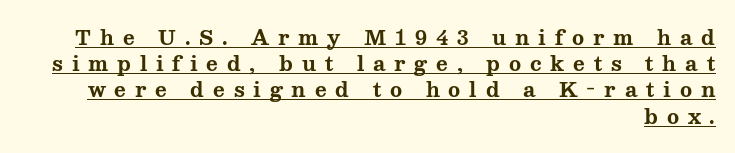
Someone cranked the tracking dial way up on this one. The typesetting leans heavy: a genuine bold. Each line ends at the same right margin while the left side varies. Quick note: not italic, upright. The vertical gap from one line to the next is medium.
